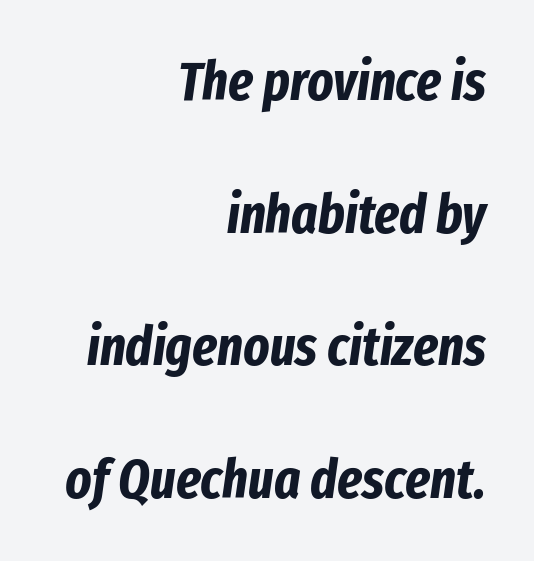
Q: Is the text bold? A: Yes.
Q: Is the text italic (slanted)? A: Yes, it leans right by about 8 degrees.
Q: Is the text underlined? A: No.
Q: How is the paragraph aligned? A: Right-aligned.
Q: Is the spacing between letters normal or unusually wide? A: Normal.
Q: Is the spacing between lines tight, normal or loose? A: Loose.
Q: Width (condensed, normal, or wide)? A: Condensed.
Q: Stroke contrast? A: Low.
Q: x-height? A: Medium.
Q: Monospaced? A: No.
